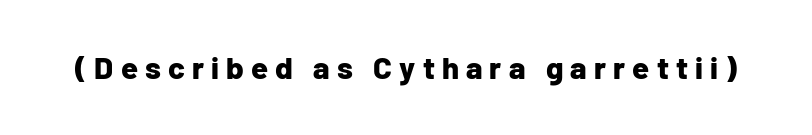
The image shows 31 px bold sans-serif type, upright; set unusually wide letter spacing (+0.23 em), not underlined; low stroke contrast and a medium x-height.
